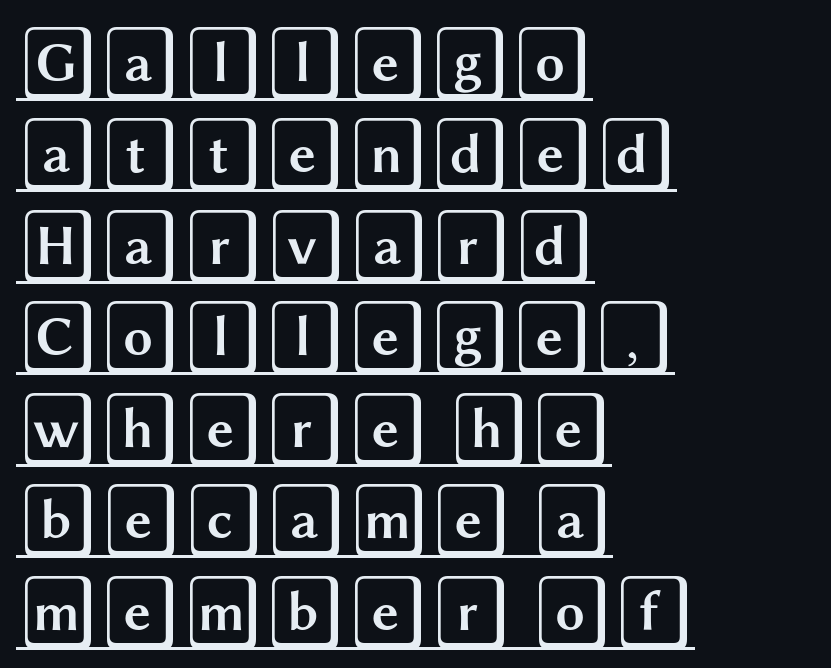
The image shows 75 px wide type, upright; set left-aligned, line spacing 1.22x, normal letter spacing, underlined; a large x-height.
